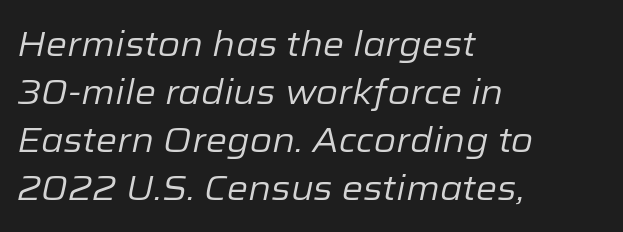
{"italic": "yes", "lean": "right", "slant_degrees": 12, "bold": "no", "weight": "regular", "width": "normal", "stroke_contrast": "low", "x_height": "medium", "monospaced": "no", "underline": "no", "align": "left", "line_spacing": "normal", "line_spacing_ratio": 1.41, "letter_spacing": "normal", "letter_spacing_em": 0.0, "glyph_px": 34}
